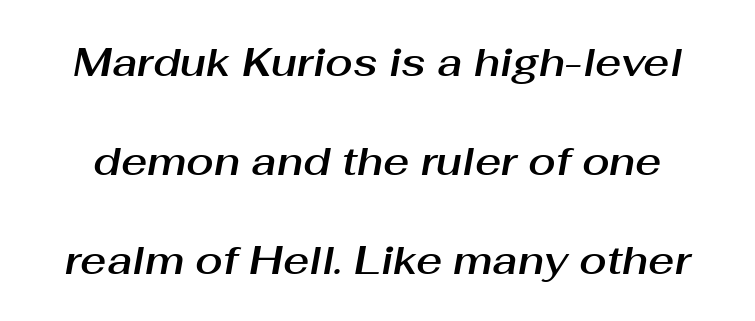
{"italic": "yes", "lean": "right", "slant_degrees": 10, "width": "normal", "stroke_contrast": "medium", "x_height": "medium", "monospaced": "no", "underline": "no", "line_spacing": "loose", "line_spacing_ratio": 2.47, "letter_spacing": "normal", "letter_spacing_em": 0.0, "glyph_px": 40}
